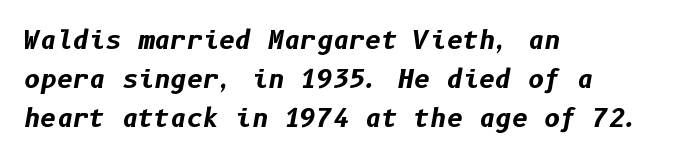
{"italic": "yes", "lean": "right", "slant_degrees": 10, "bold": "yes", "underline": "no", "align": "left", "line_spacing": "normal", "line_spacing_ratio": 1.57, "letter_spacing": "normal", "letter_spacing_em": 0.0, "glyph_px": 25}
